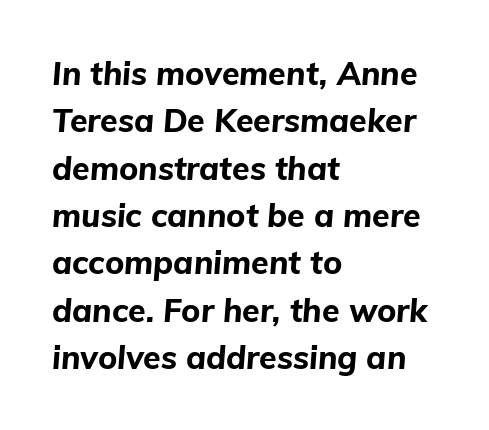
Q: Is the text bold? A: Yes.
Q: Is the text italic (slanted)? A: Yes, it leans right by about 5 degrees.
Q: Is the text underlined? A: No.
Q: How is the paragraph aligned? A: Left-aligned.
Q: Is the spacing between letters normal or unusually wide? A: Normal.
Q: Is the spacing between lines tight, normal or loose? A: Normal.
Q: Width (condensed, normal, or wide)? A: Normal.
Q: Stroke contrast? A: Low.
Q: x-height? A: Medium.
Q: Monospaced? A: No.
